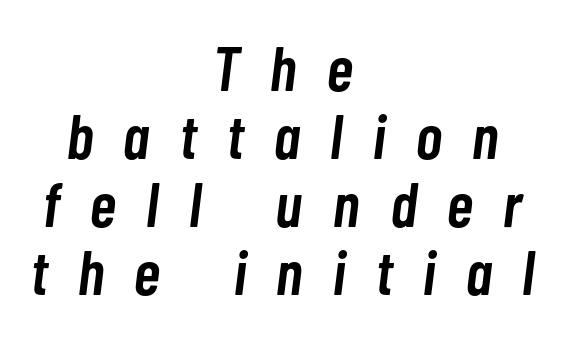
A bit beefed up — I'd call it semibold rather than bold. Descenders are the only things crossing below the line. These lines stack symmetrically, like a column narrowing and widening about its center. What's the leading like? Squeezed, with rows nearly overlapping. Character widths vary here, with narrow letters taking less room than wide ones.
